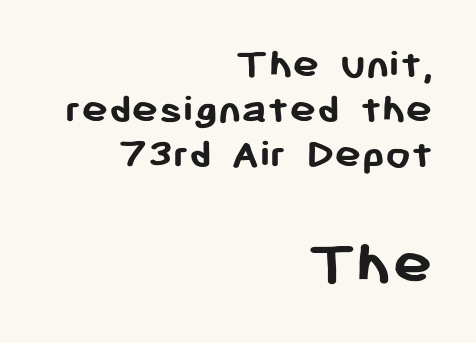
The image shows 67 px semibold sans-serif type, upright; set right-aligned, tight line spacing (1.0x), normal letter spacing, not underlined; the second (bottom) block is 1.49x larger; low stroke contrast and a medium x-height.
